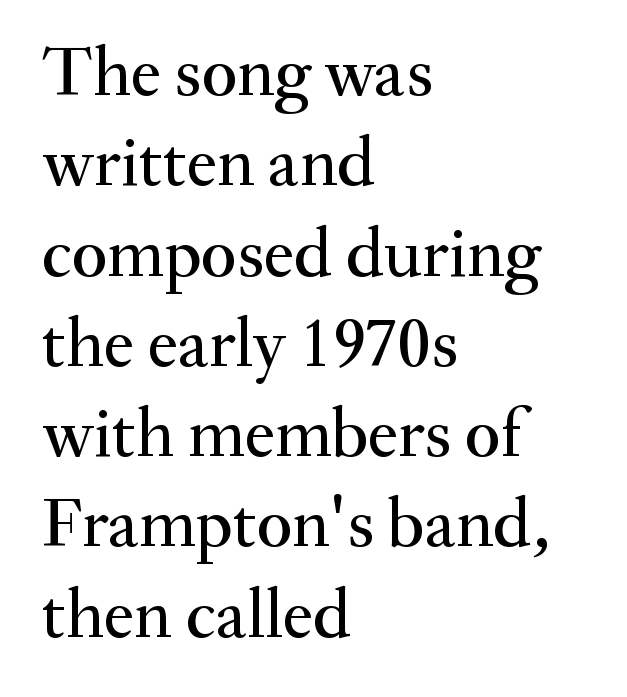
The image shows 70 px serif type, upright; set left-aligned, normal line spacing (1.29x), normal letter spacing, not underlined; medium stroke contrast and a small x-height.
